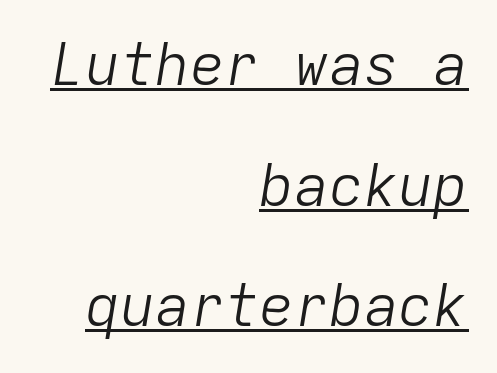
The image shows 58 px light type, italic (leaning right), monospaced; set right-aligned, loose line spacing (2.08x), normal letter spacing, underlined; low stroke contrast and a medium x-height.
